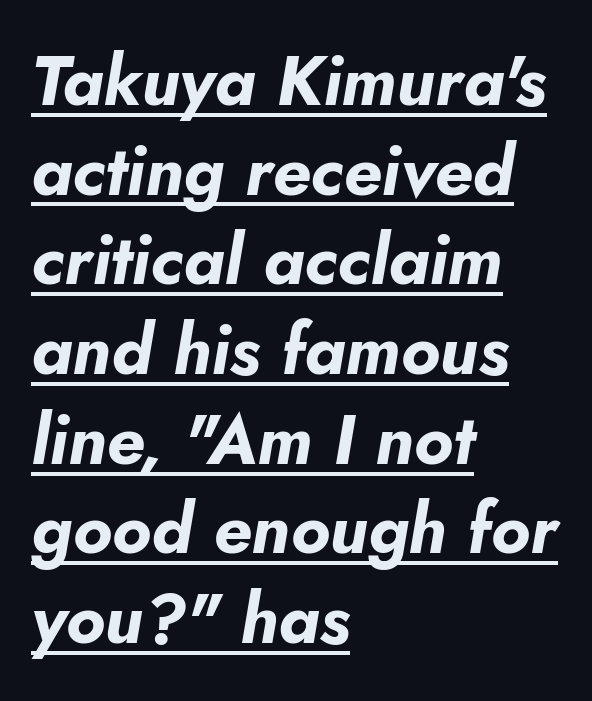
The image shows 69 px bold type, italic (leaning right); set left-aligned, normal line spacing (1.3x), normal letter spacing, underlined; low stroke contrast and a small x-height.
